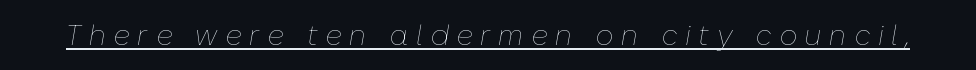
The image shows 28 px thin type, italic (leaning right); set unusually wide letter spacing (+0.27 em), underlined; low stroke contrast and a medium x-height.
